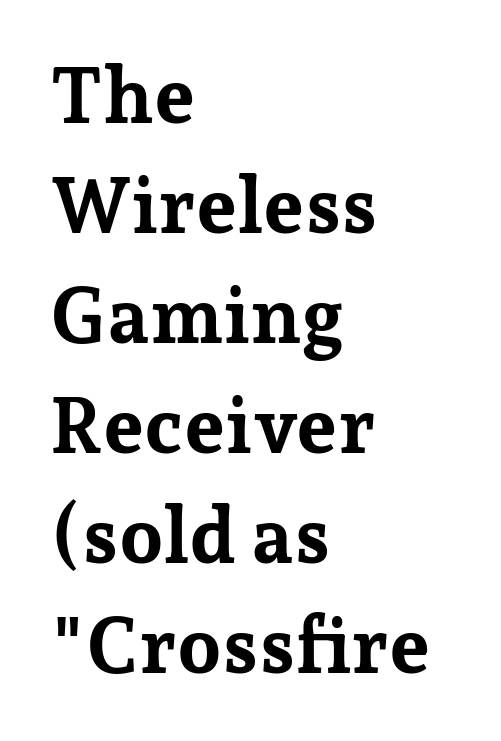
Rows of type keep a routine distance in the vertical direction. Stroke terminals: seriffed. Leftover space on each line is placed entirely after the last word. This sample uses plain, unmodified letter spacing.
